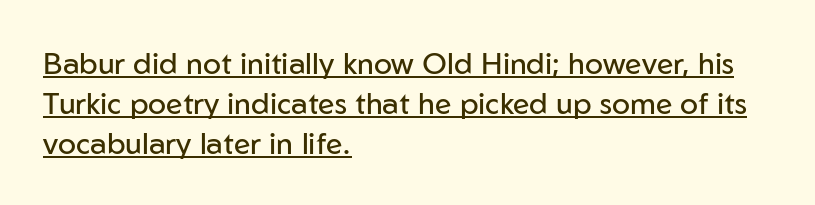
Observe the ordinary spacing: letters are neighbours, not strangers. Reading down the column, the eye jumps a familiar distance to each next line. Honestly, the underline is the first thing you notice here. The typesetting does not lean heavy: it is not bold.
